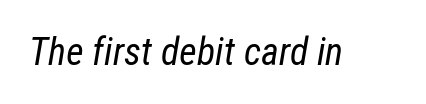
Characters follow at the spacing the type designer built in. Compared with a typical body face, this is equally light or lighter still. If you drew a line through each stem, it would be angled. The words here are not underlined. Is this a fixed-width face? No — the glyphs have proportional, varying widths.
